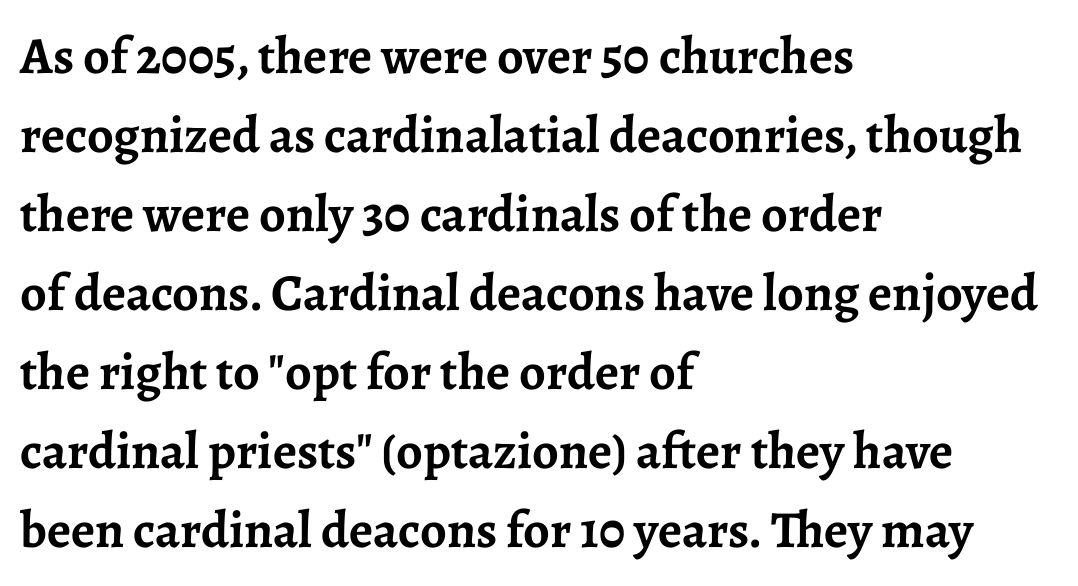
The passage shown has conventional tracking throughout. Type style note: has serifs. Heavy-handed strokes throughout: this text is bold. The type sits square on the baseline with zero lean. The strip under each line holds only bare page. This sample keeps an unexceptional amount of space between lines.
